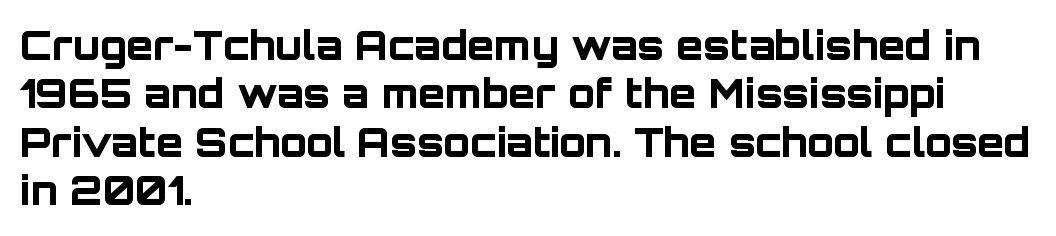
Glyph-to-glyph distance matches everyday printed text. Examine the stroke ends and you'll find no serifs. Teacher's note: observe the even left margin — that is flush-left alignment. The glyphs are unaccompanied by any horizontal stroke below them. Tall strokes in this sample are plumb rather than angled. Stroke thickness is high; the sample reads as a true bold.
